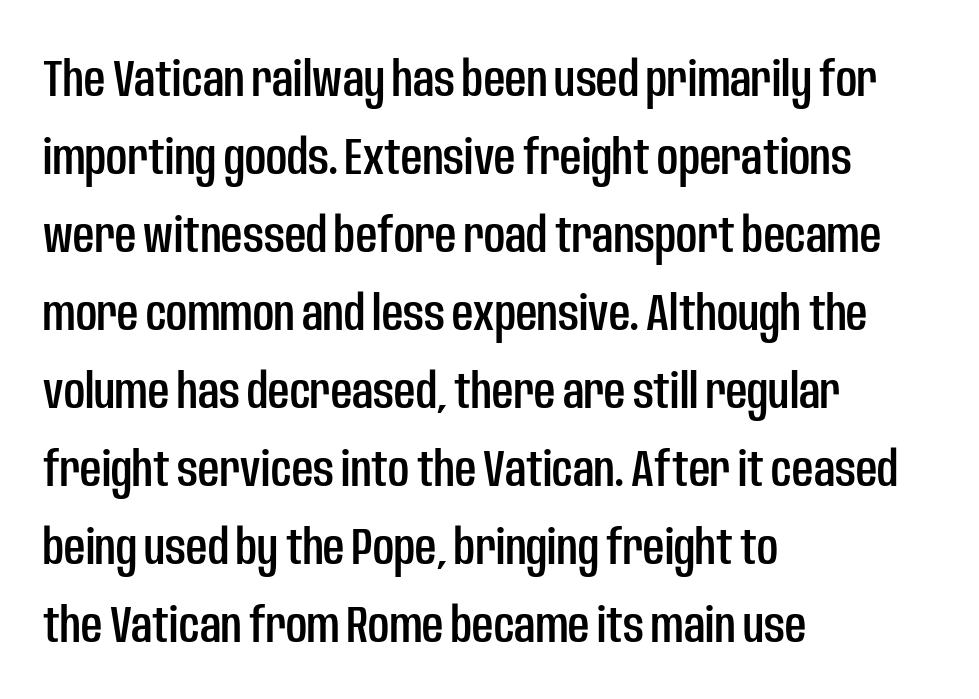
{"serif": "no", "italic": "no", "width": "condensed", "stroke_contrast": "low", "x_height": "large", "monospaced": "no", "underline": "no", "align": "left", "line_spacing": "normal", "line_spacing_ratio": 1.5, "letter_spacing": "normal", "letter_spacing_em": 0.0, "glyph_px": 52}
